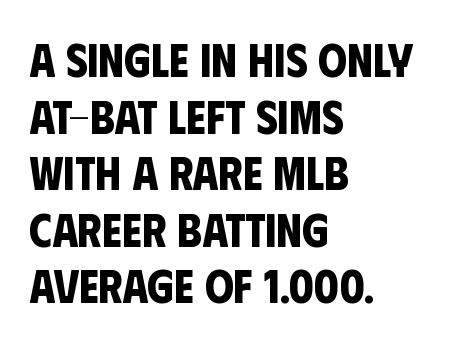
Q: Is the text bold? A: Yes.
Q: Is the typeface a serif or a sans-serif typeface? A: Sans-serif.
Q: Is the text underlined? A: No.
Q: How is the paragraph aligned? A: Left-aligned.
Q: Is the spacing between letters normal or unusually wide? A: Normal.
Q: Width (condensed, normal, or wide)? A: Condensed.
Q: Stroke contrast? A: Low.
Q: x-height? A: Large.
Q: Monospaced? A: No.
